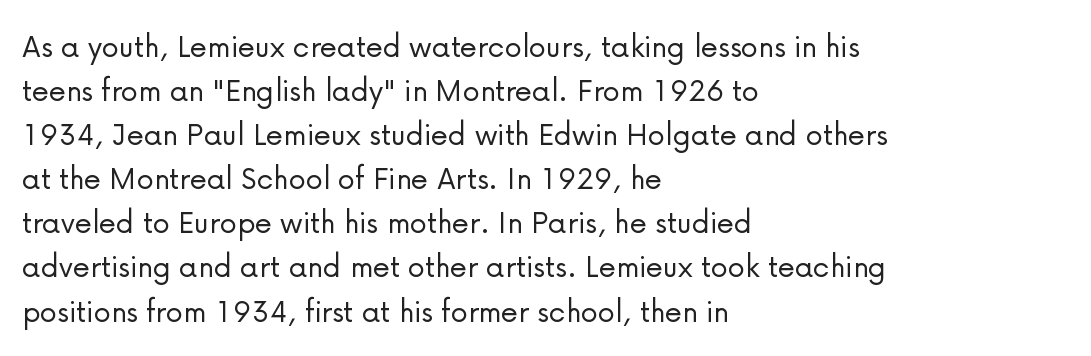
Unmarked baselines from the first word to the last. Is the type heavy? It reads as light-to-regular instead. This sample has the flowing, uneven cadence of proportional lettering. Students, observe: this is what conventionally led text looks like. Each line starts at the same left margin while the right side varies. I'd call this a sans setting — the letters go barefoot.
